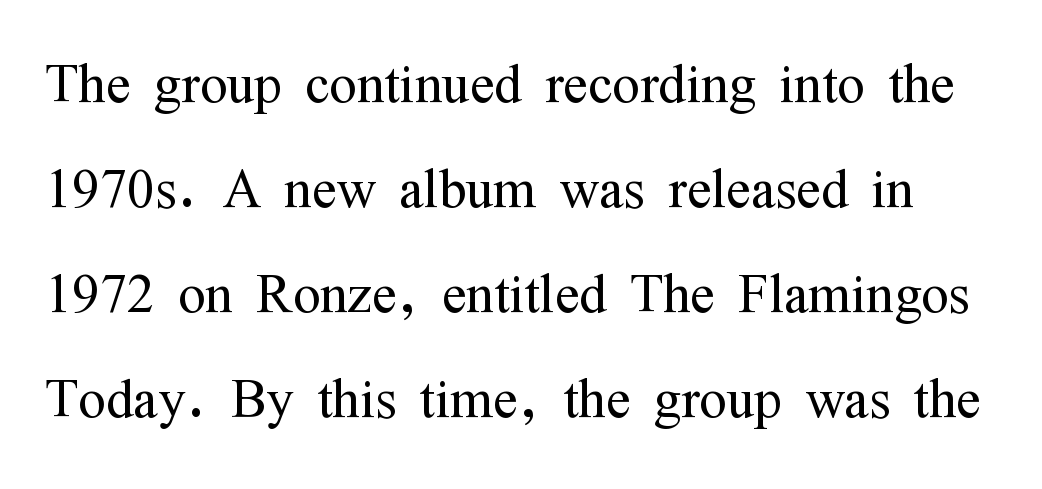
Q: Is the text bold? A: No.
Q: Is the text italic (slanted)? A: No, it is upright.
Q: Is the typeface a serif or a sans-serif typeface? A: Serif.
Q: Is the text underlined? A: No.
Q: Is the spacing between letters normal or unusually wide? A: Normal.
Q: Is the spacing between lines tight, normal or loose? A: Normal.
Q: Width (condensed, normal, or wide)? A: Condensed.
Q: Stroke contrast? A: Medium.
Q: x-height? A: Medium.
Q: Monospaced? A: No.
